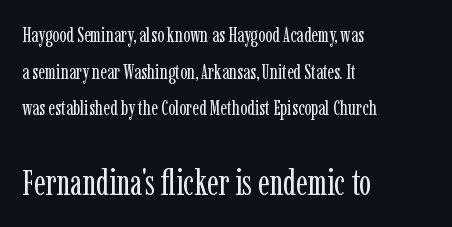
{"serif": "yes", "italic": "no", "bold": "no", "weight": "regular", "width": "condensed", "stroke_contrast": "low", "x_height": "medium", "monospaced": "no", "underline": "no", "align": "left", "line_spacing_ratio": 1.74, "letter_spacing": "normal", "letter_spacing_em": 0.0, "larger_block": "second", "size_ratio": 1.71, "glyph_px": 36}
